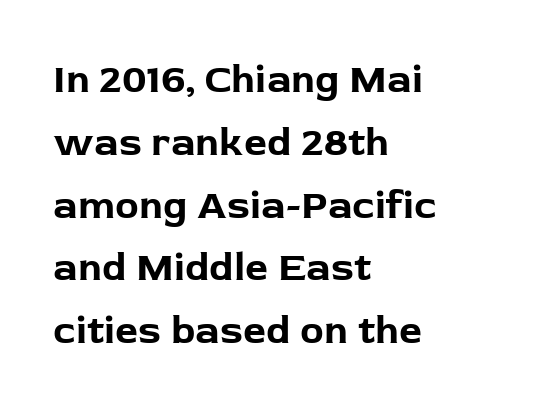
Reading down the block, your eye returns to a fixed left position each line. The glyphs have the mass of a bold cut. The rendering uses a moderate line-height, typical for paragraphs. It's the straight-up-and-down kind of type. Regarding serifs, this sample does without them. Tracking here is standard; glyphs follow each other at the usual distance.
